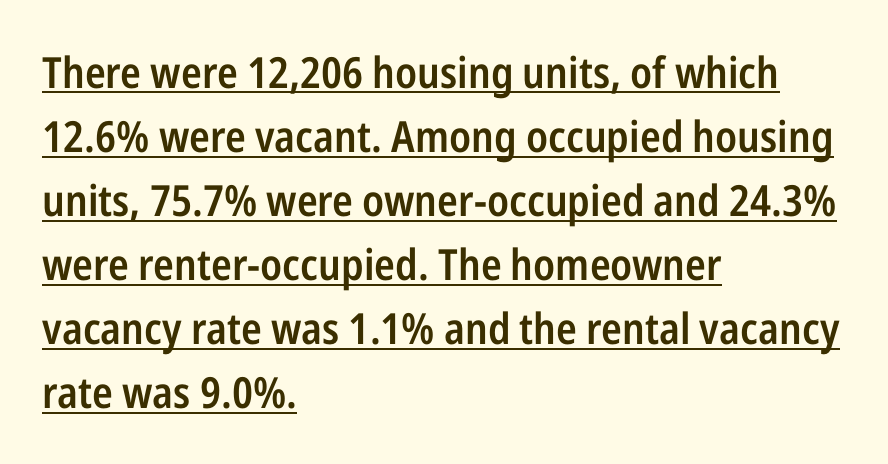
The image shows 43 px semibold, condensed sans-serif type, upright; set left-aligned, normal line spacing (1.49x), normal letter spacing, underlined; low stroke contrast and a medium x-height.
